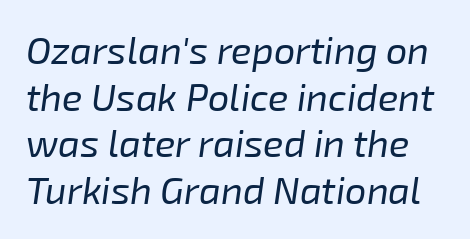
Glyph-to-glyph distance matches everyday printed text. There's an unmistakable incline to the writing here. Weight: regular or lighter. Just letters on the line, the space beneath them empty.
